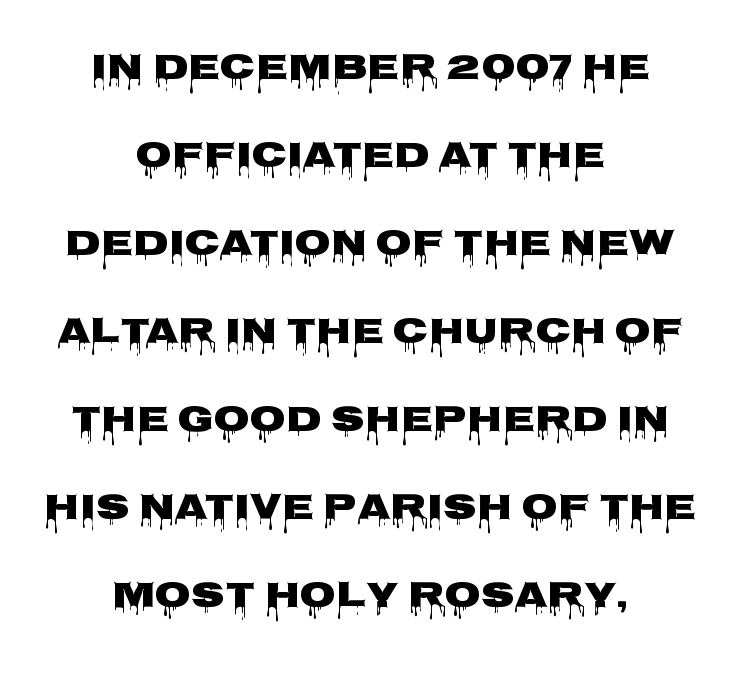
Q: Is the text bold? A: Yes.
Q: Is the text italic (slanted)? A: No, it is upright.
Q: Is the typeface a serif or a sans-serif typeface? A: Sans-serif.
Q: Is the text underlined? A: No.
Q: How is the paragraph aligned? A: Centered.
Q: Is the spacing between letters normal or unusually wide? A: Normal.
Q: Is the spacing between lines tight, normal or loose? A: Loose.
Q: Width (condensed, normal, or wide)? A: Wide.
Q: Stroke contrast? A: Low.
Q: x-height? A: Large.
Q: Monospaced? A: No.
